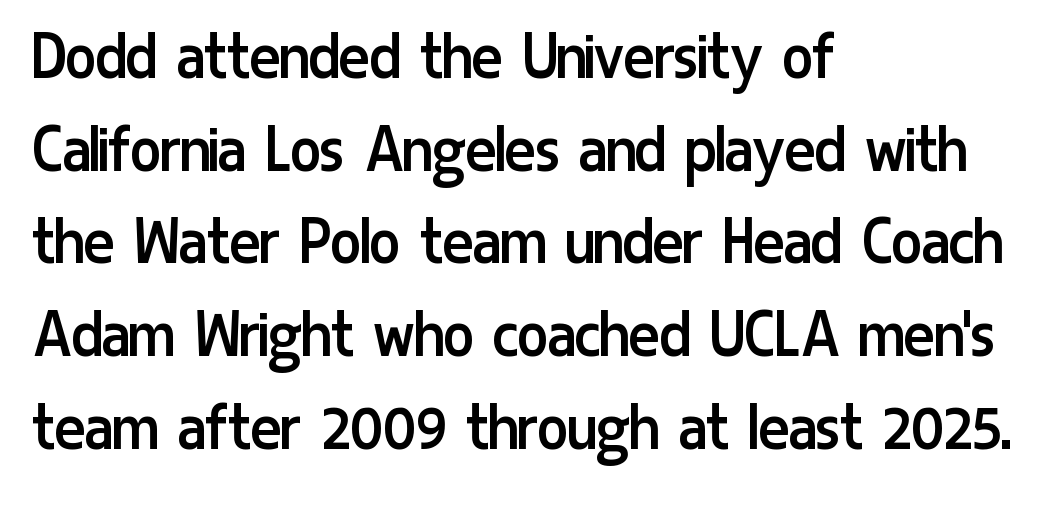
{"serif": "no", "italic": "no", "bold": "no", "weight": "regular", "width": "condensed", "stroke_contrast": "low", "x_height": "medium", "monospaced": "no", "underline": "no", "align": "left", "line_spacing": "normal", "line_spacing_ratio": 1.27, "letter_spacing": "normal", "letter_spacing_em": 0.0, "glyph_px": 73}
